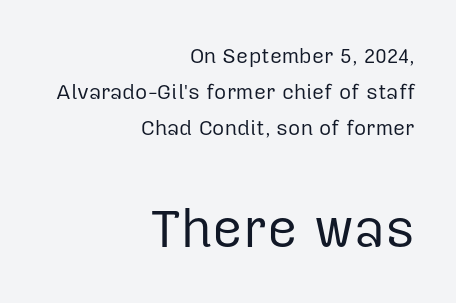
Q: Is the text bold? A: No.
Q: Is the text italic (slanted)? A: No, it is upright.
Q: Is the typeface a serif or a sans-serif typeface? A: Sans-serif.
Q: Is the text underlined? A: No.
Q: How is the paragraph aligned? A: Right-aligned.
Q: Is the spacing between letters normal or unusually wide? A: Normal.
Q: Which block of text is set in a larger size, the first (top) or the second (bottom)? A: The second (bottom) one.
Q: Width (condensed, normal, or wide)? A: Normal.
Q: Stroke contrast? A: Low.
Q: x-height? A: Medium.
Q: Monospaced? A: No.
